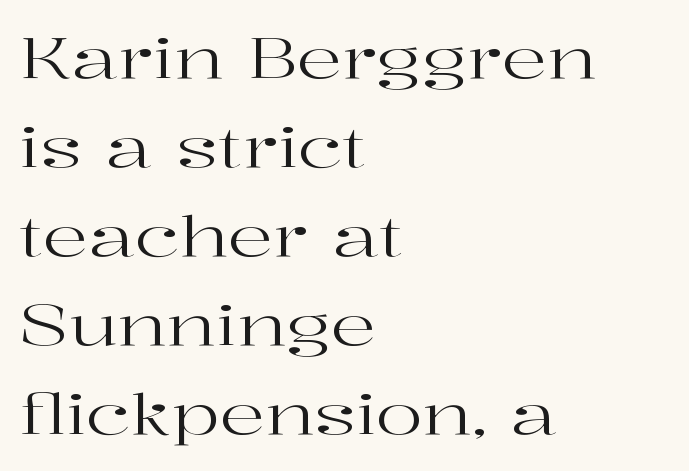
Q: Is the text bold? A: No.
Q: Is the text italic (slanted)? A: No, it is upright.
Q: Is the typeface a serif or a sans-serif typeface? A: Serif.
Q: Is the text underlined? A: No.
Q: How is the paragraph aligned? A: Left-aligned.
Q: Is the spacing between letters normal or unusually wide? A: Normal.
Q: Is the spacing between lines tight, normal or loose? A: Normal.
Q: Width (condensed, normal, or wide)? A: Wide.
Q: Stroke contrast? A: High.
Q: x-height? A: Medium.
Q: Monospaced? A: No.
